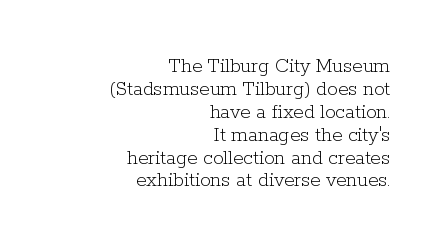
Do the letters lean? They stand straight. No heavy texture on the line: the type isn't bold. Tracking here is standard; glyphs follow each other at the usual distance. Descender tails drop into unmarked territory.
